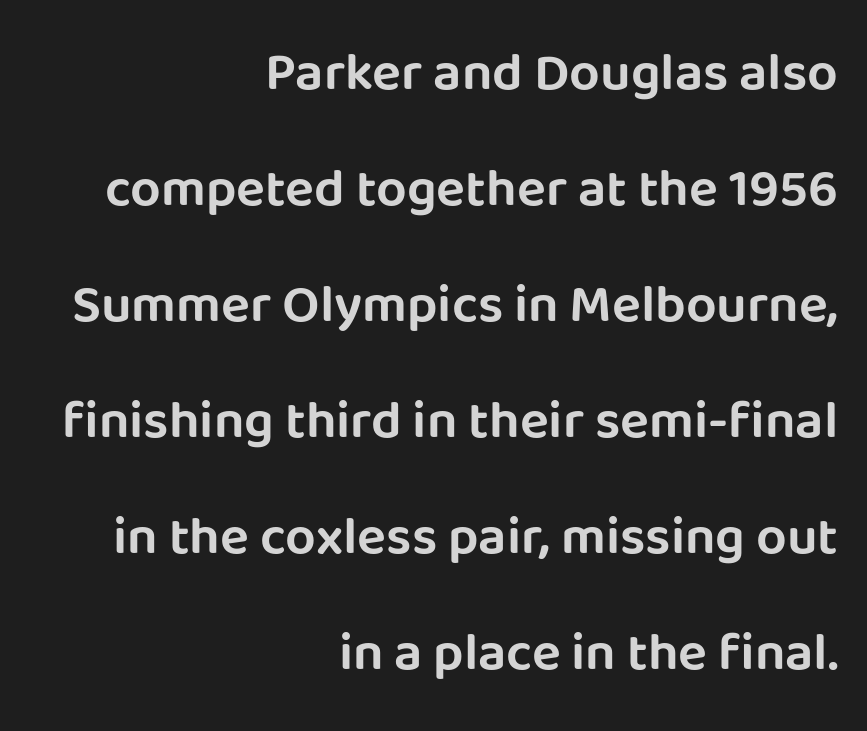
Q: Is the text italic (slanted)? A: No, it is upright.
Q: Is the typeface a serif or a sans-serif typeface? A: Sans-serif.
Q: Is the text underlined? A: No.
Q: How is the paragraph aligned? A: Right-aligned.
Q: Is the spacing between letters normal or unusually wide? A: Normal.
Q: Is the spacing between lines tight, normal or loose? A: Loose.
Q: Width (condensed, normal, or wide)? A: Normal.
Q: Stroke contrast? A: Low.
Q: x-height? A: Large.
Q: Monospaced? A: No.
